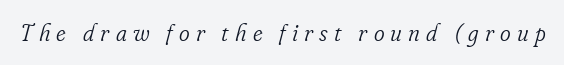
The image shows 23 px text type, italic (leaning right); set unusually wide letter spacing (+0.27 em), not underlined.
